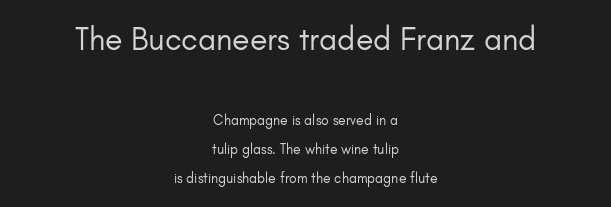
Q: Is the text bold? A: No.
Q: Is the text italic (slanted)? A: No, it is upright.
Q: Is the typeface a serif or a sans-serif typeface? A: Sans-serif.
Q: Is the text underlined? A: No.
Q: How is the paragraph aligned? A: Centered.
Q: Is the spacing between letters normal or unusually wide? A: Normal.
Q: Is the spacing between lines tight, normal or loose? A: Loose.
Q: Which block of text is set in a larger size, the first (top) or the second (bottom)? A: The first (top) one.
Q: Width (condensed, normal, or wide)? A: Normal.
Q: Stroke contrast? A: Low.
Q: x-height? A: Small.
Q: Monospaced? A: No.
